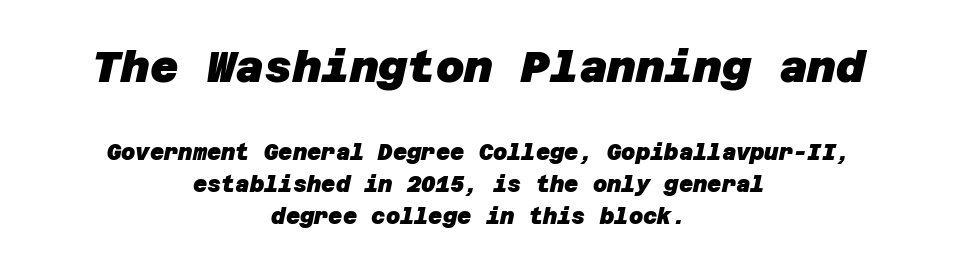
Is the block centered? Yes — each line is placed symmetrically about the middle. Each letter's strokes conclude bluntly, with no projecting serifs. Each word holds together tightly as a unit, with standard inter-letter gaps. Each row of text sits above clean, open space.
